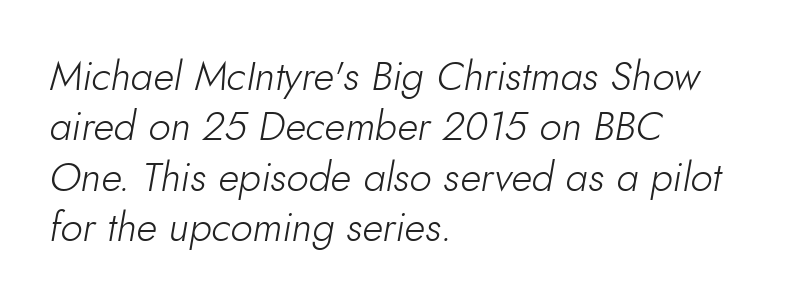
No extra tracking has been applied to these lines. The rendering uses a moderate line-height, typical for paragraphs. Heaviness? Minimal to ordinary, like unemphasized prose. This sample has the flowing, uneven cadence of proportional lettering. The paragraph has a hard left edge and a soft right edge. The foot of each line stays bare and open.
